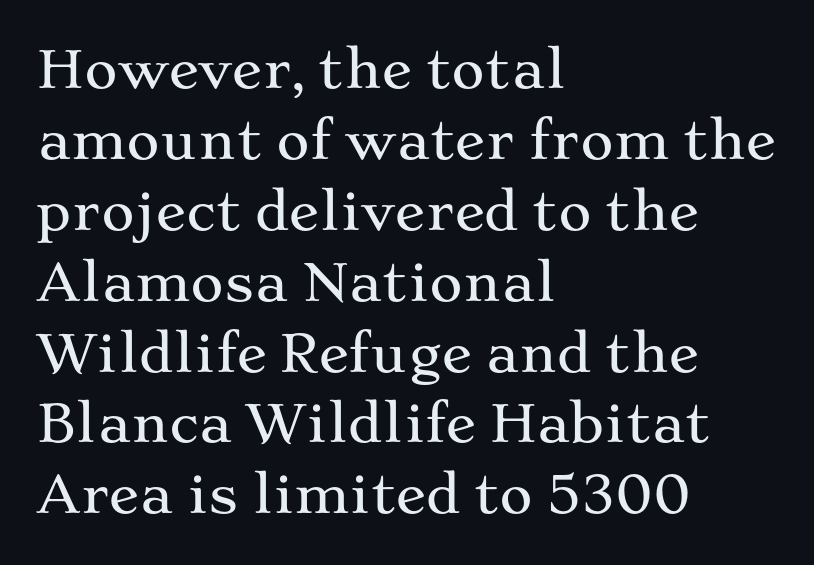
The image shows 51 px wide serif type, upright; set left-aligned, normal line spacing (1.39x), normal letter spacing, not underlined; medium stroke contrast and a medium x-height.
